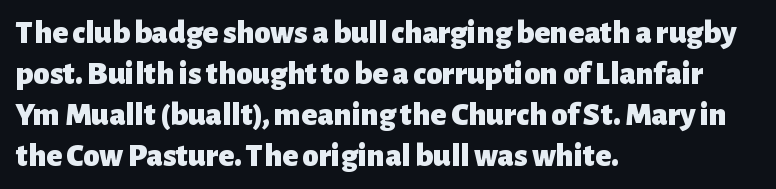
Q: Is the text bold? A: Yes.
Q: Is the text italic (slanted)? A: No, it is upright.
Q: Is the typeface a serif or a sans-serif typeface? A: Sans-serif.
Q: Is the text underlined? A: No.
Q: How is the paragraph aligned? A: Left-aligned.
Q: Is the spacing between letters normal or unusually wide? A: Normal.
Q: Width (condensed, normal, or wide)? A: Normal.
Q: Stroke contrast? A: Low.
Q: x-height? A: Medium.
Q: Monospaced? A: No.
